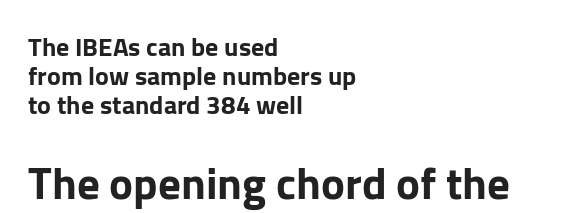
The image shows 45 px sans-serif type, upright; set left-aligned, tight line spacing (1.11x), normal letter spacing, not underlined; the second (bottom) block is 1.73x larger; low stroke contrast and a medium x-height.
